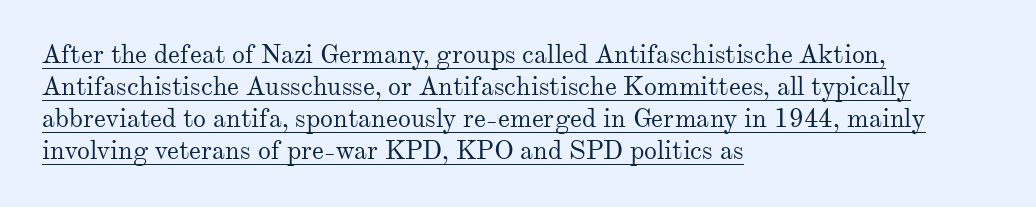
The image shows 26 px text type, upright; set left-aligned, line spacing 1.23x, normal letter spacing, underlined.
